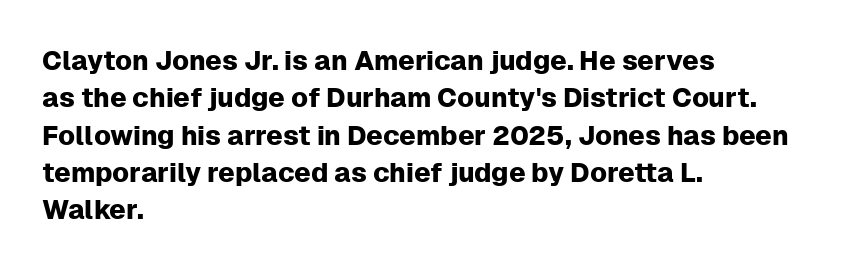
{"italic": "no", "underline": "no", "align": "left", "line_spacing": "normal", "line_spacing_ratio": 1.38, "letter_spacing": "normal", "letter_spacing_em": 0.0, "glyph_px": 27}
